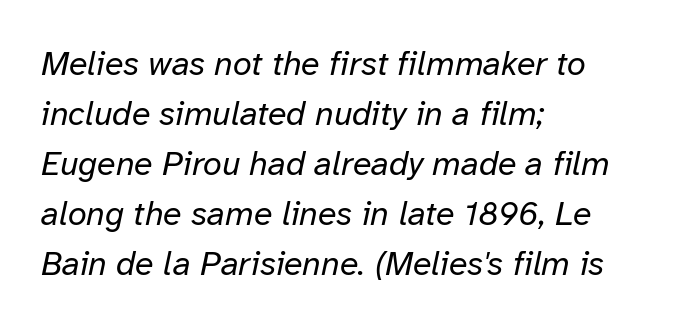
The image shows 34 px regular-weight type, italic (leaning right); set left-aligned, normal line spacing (1.47x), normal letter spacing, not underlined; low stroke contrast and a medium x-height.
